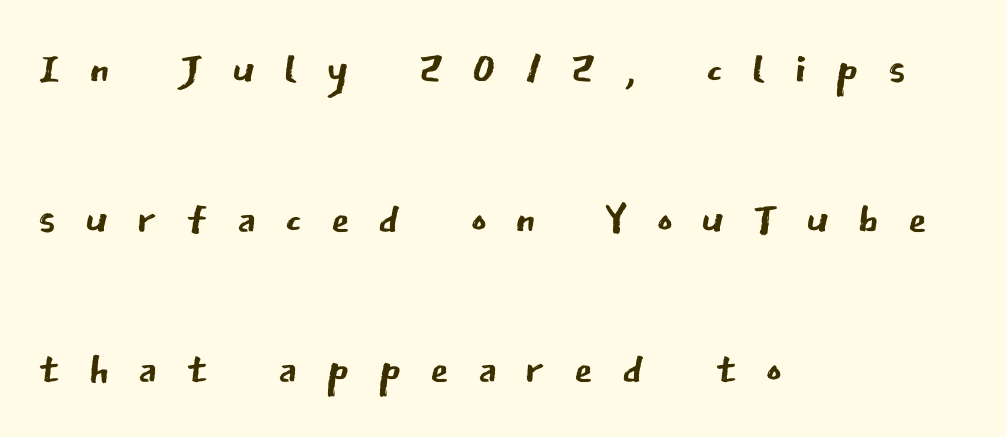
Q: Is the text bold? A: No.
Q: Is the text italic (slanted)? A: No, it is upright.
Q: Is the typeface a serif or a sans-serif typeface? A: Sans-serif.
Q: Is the text underlined? A: No.
Q: How is the paragraph aligned? A: Left-aligned.
Q: Is the spacing between letters normal or unusually wide? A: Unusually wide.
Q: Is the spacing between lines tight, normal or loose? A: Loose.
Q: Width (condensed, normal, or wide)? A: Normal.
Q: Stroke contrast? A: Low.
Q: x-height? A: Medium.
Q: Monospaced? A: No.
